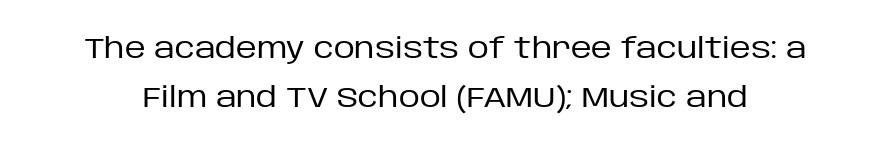
The image shows 29 px regular-weight sans-serif type, upright; set normal line spacing (1.69x), normal letter spacing, not underlined; low stroke contrast and a large x-height.
